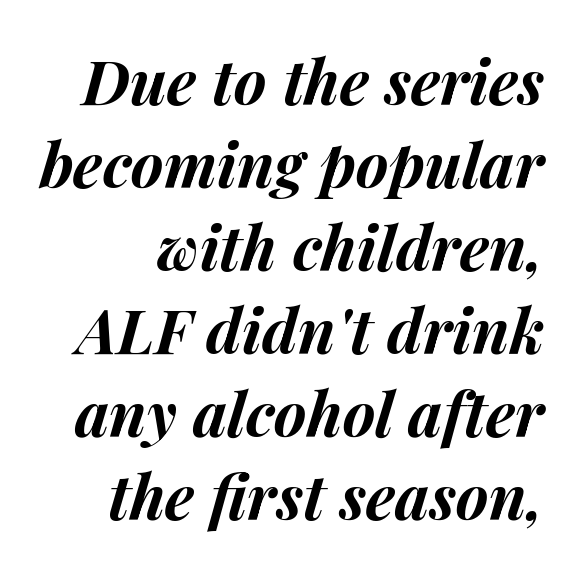
Just letters on the line, the space beneath them empty. Heft: maximum for text — a bold. The leading is moderate, giving the passage an even texture. You can tell it's italic because the verticals aren't actually vertical.
